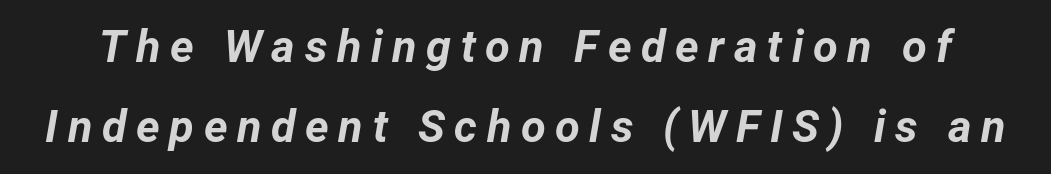
Q: Is the text bold? A: Yes.
Q: Is the text italic (slanted)? A: Yes, it leans right by about 12 degrees.
Q: Is the text underlined? A: No.
Q: Is the spacing between letters normal or unusually wide? A: Unusually wide.
Q: Width (condensed, normal, or wide)? A: Normal.
Q: Stroke contrast? A: Low.
Q: x-height? A: Medium.
Q: Monospaced? A: No.
